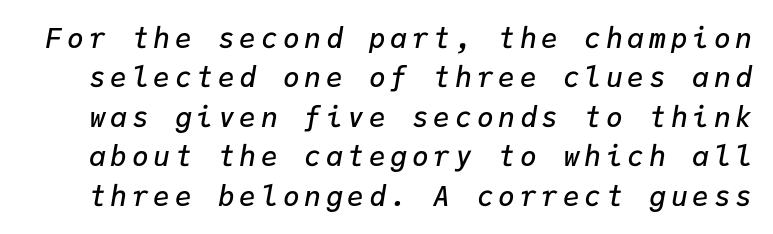
This is oblique type, the kind used for emphasis or titles. The passage shown is not underscored anywhere. Caption: semibold face, moderately heavy strokes. This block has exactly the height ordinary leading produces. Looks like terminal output: every glyph gets an equal slot.
